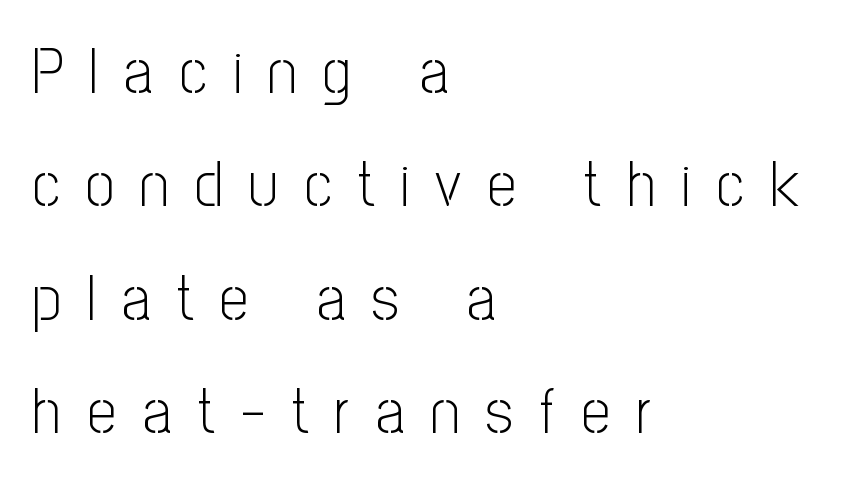
{"serif": "no", "italic": "no", "bold": "no", "weight": "light", "width": "condensed", "stroke_contrast": "low", "x_height": "medium", "monospaced": "no", "underline": "no", "align": "left", "line_spacing_ratio": 1.77, "letter_spacing": "wide", "letter_spacing_em": 0.41, "glyph_px": 64}
